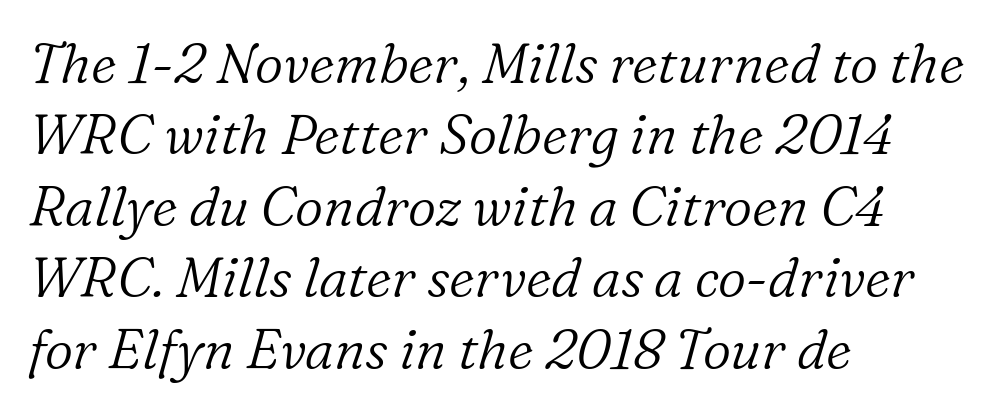
The image shows 55 px light serif type, italic (leaning right); set left-aligned, normal line spacing (1.3x), normal letter spacing, not underlined; low stroke contrast and a medium x-height.
